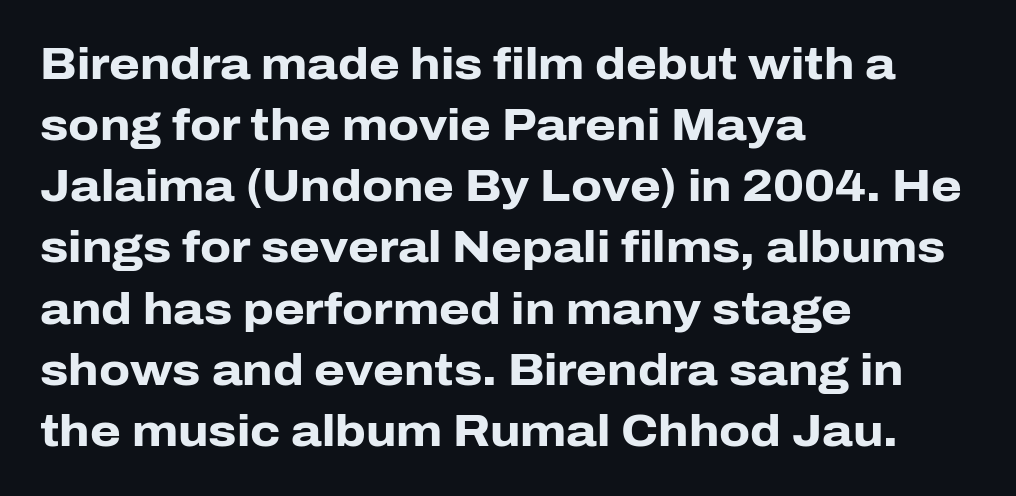
Q: Is the text bold? A: Yes.
Q: Is the text italic (slanted)? A: No, it is upright.
Q: Is the typeface a serif or a sans-serif typeface? A: Sans-serif.
Q: Is the text underlined? A: No.
Q: How is the paragraph aligned? A: Left-aligned.
Q: Is the spacing between letters normal or unusually wide? A: Normal.
Q: Is the spacing between lines tight, normal or loose? A: Normal.
Q: Width (condensed, normal, or wide)? A: Normal.
Q: Stroke contrast? A: Low.
Q: x-height? A: Medium.
Q: Monospaced? A: No.
